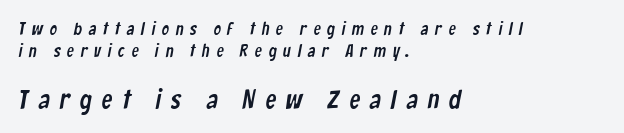
Q: Is the text underlined? A: No.
Q: How is the paragraph aligned? A: Left-aligned.
Q: Is the spacing between letters normal or unusually wide? A: Unusually wide.
Q: Which block of text is set in a larger size, the first (top) or the second (bottom)? A: The second (bottom) one.
